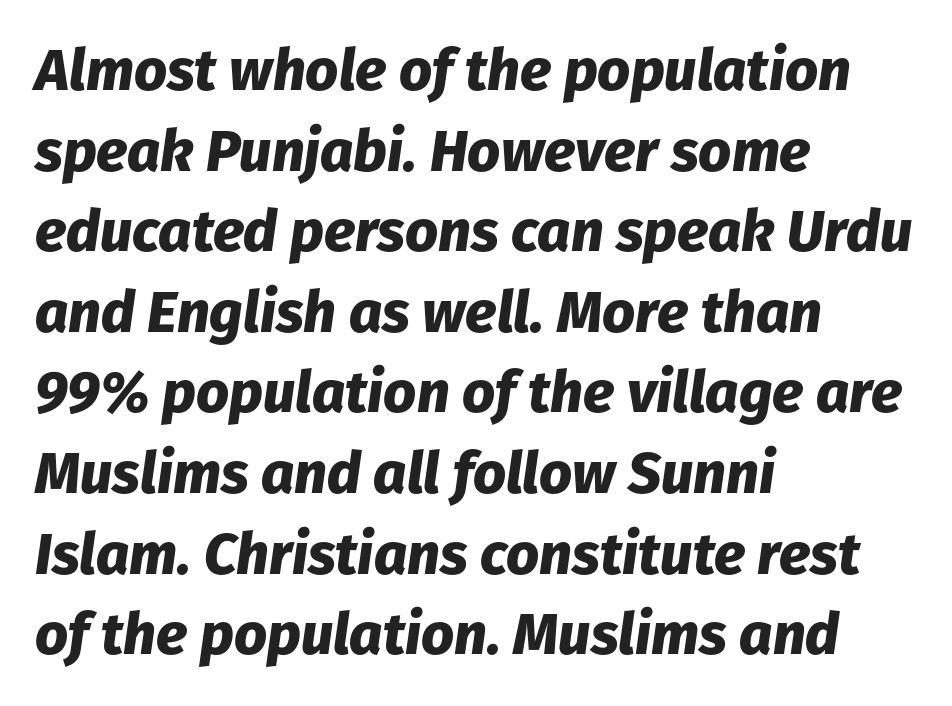
{"italic": "yes", "lean": "right", "slant_degrees": 8, "bold": "yes", "weight": "heavy", "width": "normal", "stroke_contrast": "low", "x_height": "medium", "monospaced": "no", "underline": "no", "align": "left", "line_spacing": "normal", "line_spacing_ratio": 1.39, "letter_spacing": "normal", "letter_spacing_em": 0.0, "glyph_px": 58}
